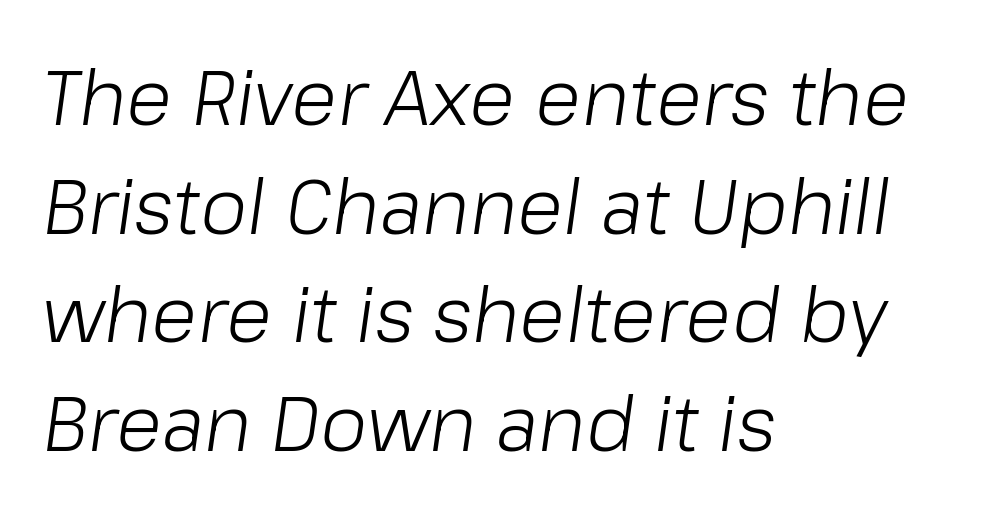
Q: Is the text bold? A: No.
Q: Is the text italic (slanted)? A: Yes, it leans right by about 8 degrees.
Q: Is the text underlined? A: No.
Q: How is the paragraph aligned? A: Left-aligned.
Q: Is the spacing between letters normal or unusually wide? A: Normal.
Q: Is the spacing between lines tight, normal or loose? A: Normal.
Q: Width (condensed, normal, or wide)? A: Normal.
Q: Stroke contrast? A: Low.
Q: x-height? A: Medium.
Q: Monospaced? A: No.
